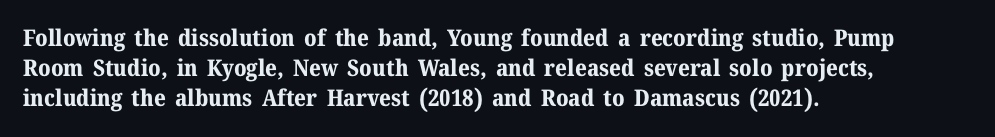
The image shows 23 px bold type, upright; set left-aligned, normal line spacing (1.3x), normal letter spacing, not underlined.
